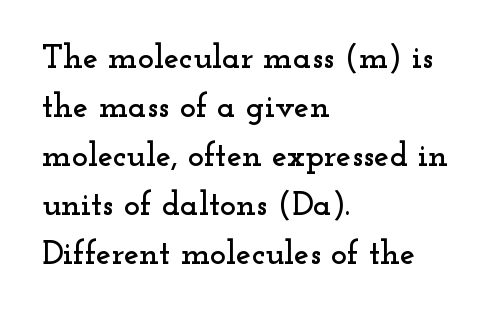
Q: Is the text italic (slanted)? A: No, it is upright.
Q: Is the typeface a serif or a sans-serif typeface? A: Serif.
Q: Is the text underlined? A: No.
Q: How is the paragraph aligned? A: Left-aligned.
Q: Is the spacing between letters normal or unusually wide? A: Normal.
Q: Is the spacing between lines tight, normal or loose? A: Normal.
Q: Width (condensed, normal, or wide)? A: Wide.
Q: Stroke contrast? A: Low.
Q: x-height? A: Small.
Q: Monospaced? A: No.
